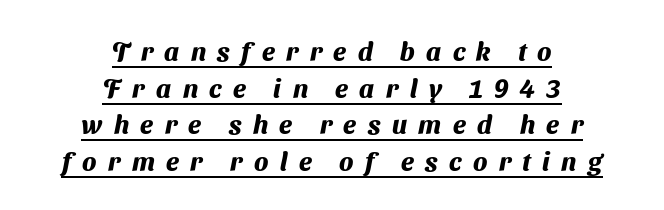
{"bold": "yes", "underline": "yes", "align": "center", "line_spacing": "normal", "line_spacing_ratio": 1.41, "letter_spacing": "wide", "letter_spacing_em": 0.44, "glyph_px": 26}
